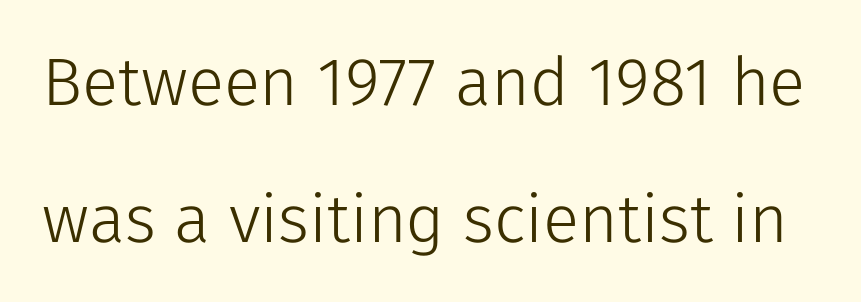
Q: Is the text bold? A: No.
Q: Is the text italic (slanted)? A: No, it is upright.
Q: Is the typeface a serif or a sans-serif typeface? A: Sans-serif.
Q: Is the text underlined? A: No.
Q: Is the spacing between letters normal or unusually wide? A: Normal.
Q: Is the spacing between lines tight, normal or loose? A: Loose.
Q: Width (condensed, normal, or wide)? A: Normal.
Q: Stroke contrast? A: Low.
Q: x-height? A: Medium.
Q: Monospaced? A: No.
